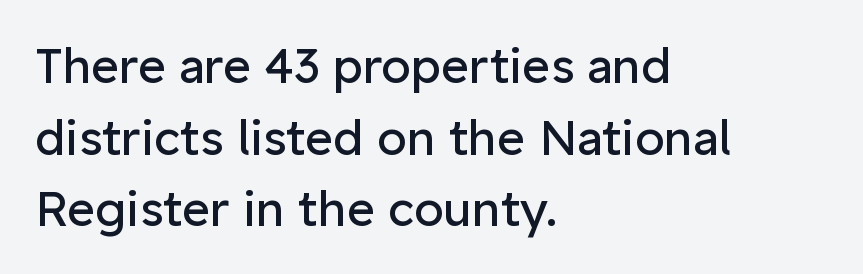
{"serif": "no", "italic": "no", "bold": "no", "weight": "regular", "width": "normal", "stroke_contrast": "low", "x_height": "medium", "monospaced": "no", "underline": "no", "align": "left", "line_spacing": "normal", "line_spacing_ratio": 1.49, "letter_spacing": "normal", "letter_spacing_em": 0.0, "glyph_px": 48}
